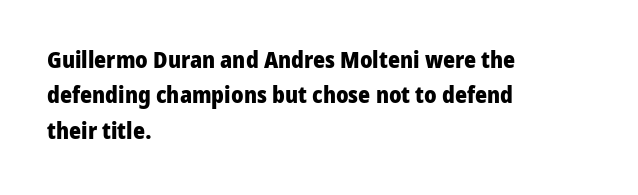
{"italic": "no", "bold": "yes", "underline": "no", "align": "left", "line_spacing": "normal", "line_spacing_ratio": 1.54, "letter_spacing": "normal", "letter_spacing_em": 0.0, "glyph_px": 23}
